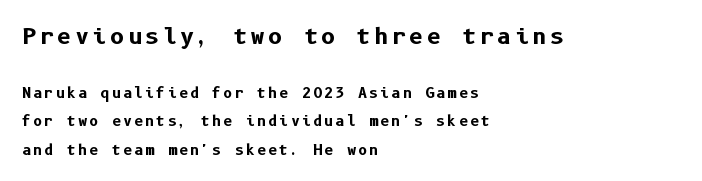
Q: Is the text bold? A: Yes.
Q: Is the text italic (slanted)? A: No, it is upright.
Q: Is the text underlined? A: No.
Q: How is the paragraph aligned? A: Left-aligned.
Q: Is the spacing between lines tight, normal or loose? A: Loose.
Q: Which block of text is set in a larger size, the first (top) or the second (bottom)? A: The first (top) one.
